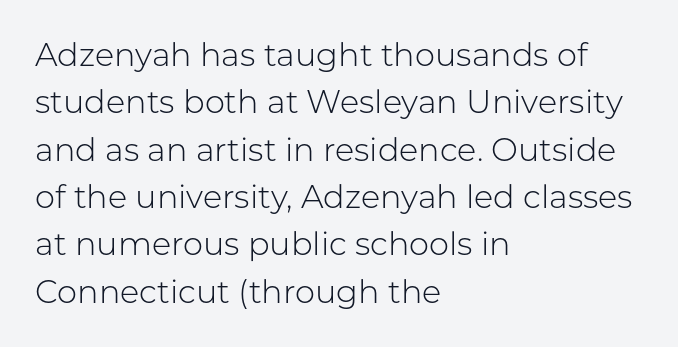
Look at the tracking — it's just the regular setting, nothing added. It's the straight-up-and-down kind of type. Alignment: flush left. Only glyphs here, with clear space below each row. Stems here are at most as thick as an everyday book face. The rows are spaced the way most documents space them.
